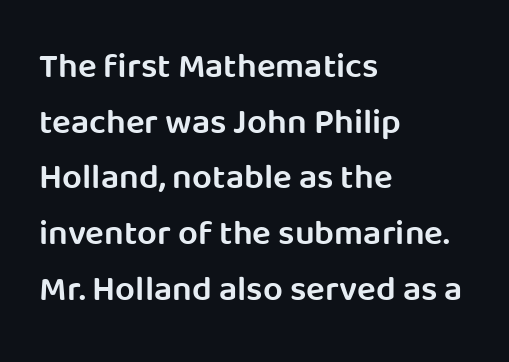
Tracking here is standard; glyphs follow each other at the usual distance. Looks like regular typesetting: each glyph gets only the width it needs. The lettering stays uniformly vertical, giving the passage a roman look. Is this a sans? Yes — the strokes have no serifs.
